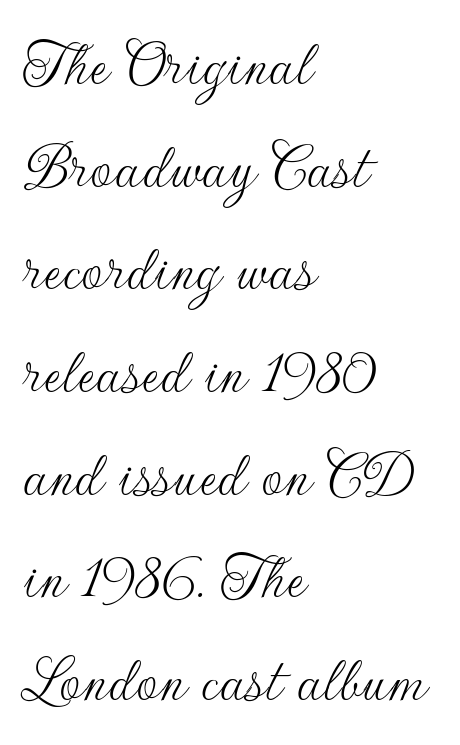
The paragraph shown leans on its left margin. Nothing heavy about these letters — not bold at all. The letters advance in unequal steps, a hallmark of proportional type. What kind of face is this? One without serifs — a sans. You could call the tracking neutral — neither tight nor loose.
